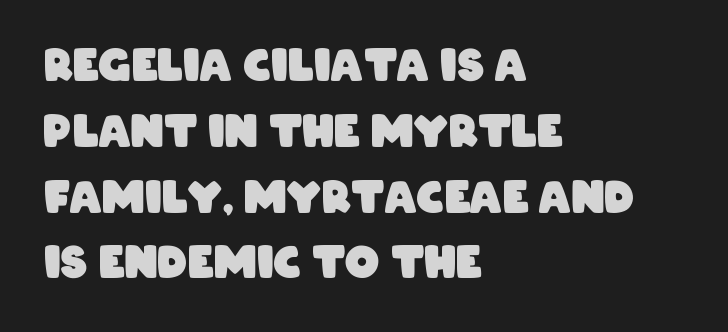
This is heavy type, rendered in bold. Line spacing here is normal. Compared with typical body copy, the letter spacing here is the same. Are there feet on the stems? There aren't — it's a sans.
